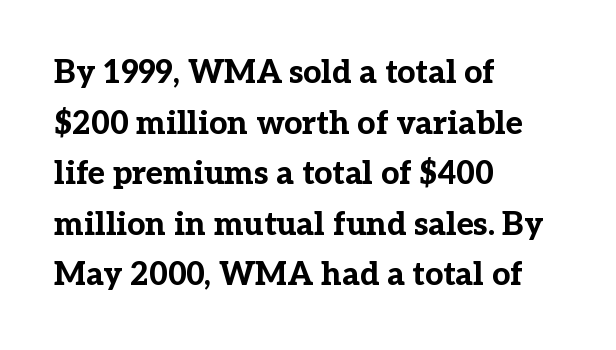
{"serif": "yes", "italic": "no", "bold": "yes", "weight": "bold", "width": "normal", "stroke_contrast": "low", "x_height": "medium", "monospaced": "no", "underline": "no", "align": "left", "line_spacing": "normal", "line_spacing_ratio": 1.58, "letter_spacing": "normal", "letter_spacing_em": 0.0, "glyph_px": 32}
